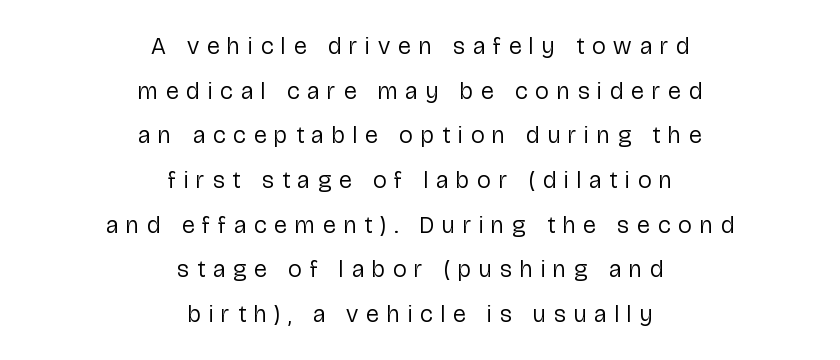
{"italic": "no", "bold": "no", "underline": "no", "align": "center", "line_spacing_ratio": 1.86, "letter_spacing": "wide", "letter_spacing_em": 0.33, "glyph_px": 24}
